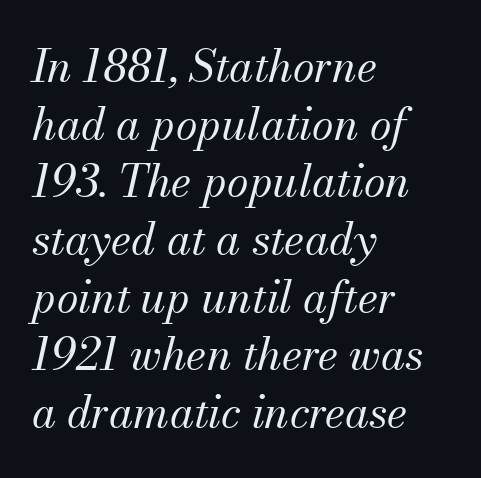
The image shows 44 px regular-weight serif type, italic (leaning right); set left-aligned, normal line spacing (1.31x), normal letter spacing, not underlined; medium stroke contrast and a small x-height.
